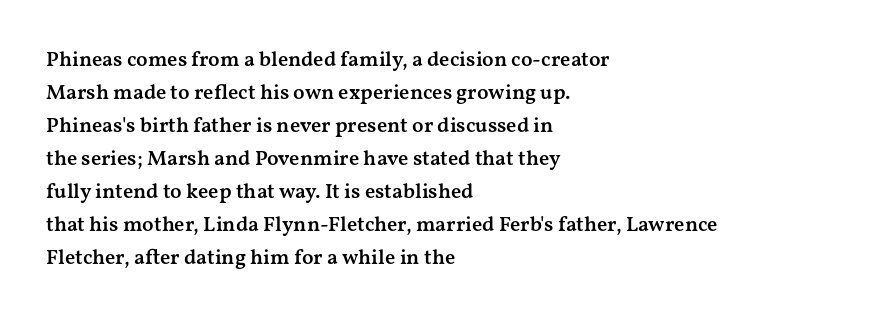
{"italic": "no", "bold": "semi", "underline": "no", "align": "left", "line_spacing": "normal", "line_spacing_ratio": 1.57, "letter_spacing": "normal", "letter_spacing_em": 0.0, "glyph_px": 21}
